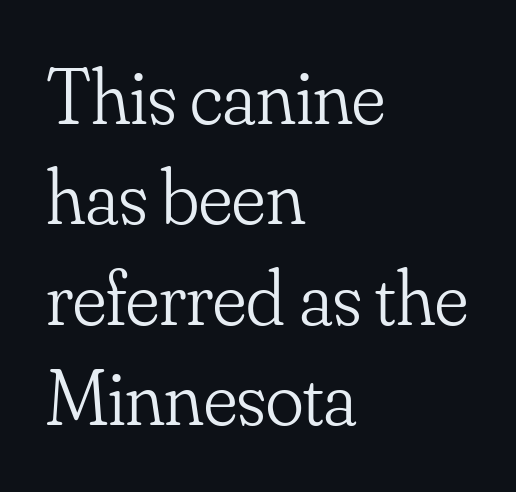
Q: Is the text bold? A: No.
Q: Is the text italic (slanted)? A: No, it is upright.
Q: Is the typeface a serif or a sans-serif typeface? A: Serif.
Q: Is the text underlined? A: No.
Q: How is the paragraph aligned? A: Left-aligned.
Q: Is the spacing between letters normal or unusually wide? A: Normal.
Q: Is the spacing between lines tight, normal or loose? A: Normal.
Q: Width (condensed, normal, or wide)? A: Normal.
Q: Stroke contrast? A: Low.
Q: x-height? A: Small.
Q: Monospaced? A: No.
